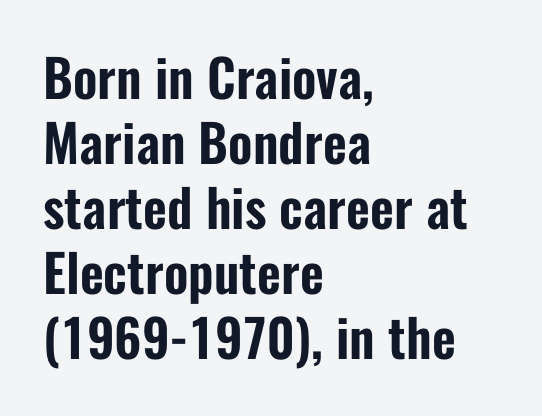
Q: Is the text italic (slanted)? A: No, it is upright.
Q: Is the typeface a serif or a sans-serif typeface? A: Sans-serif.
Q: Is the text underlined? A: No.
Q: How is the paragraph aligned? A: Left-aligned.
Q: Is the spacing between letters normal or unusually wide? A: Normal.
Q: Is the spacing between lines tight, normal or loose? A: Normal.
Q: Width (condensed, normal, or wide)? A: Condensed.
Q: Stroke contrast? A: Low.
Q: x-height? A: Medium.
Q: Monospaced? A: No.
